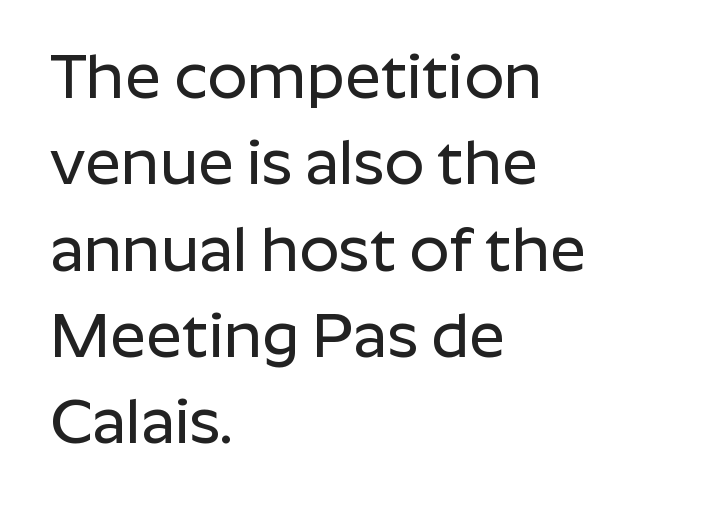
Characters follow at the spacing the type designer built in. Successive baselines arrive at the customary interval. Do the characters align in a grid? No, the font is proportional. Italic: no, the glyphs are upright roman. Type style note: lacks serifs. Check the space under the baseline: it is left empty.
